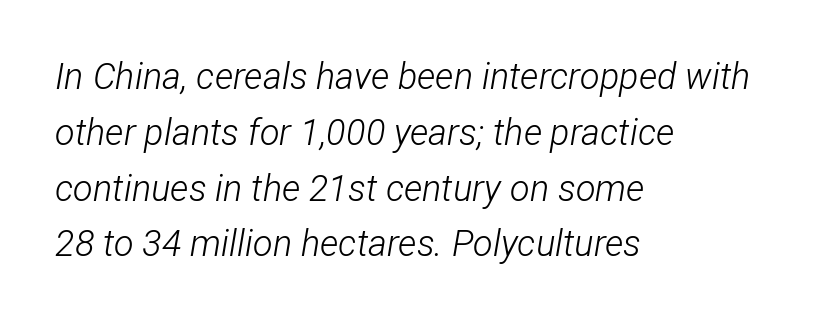
The image shows 36 px light, condensed type, italic (leaning right); set left-aligned, normal line spacing (1.55x), normal letter spacing, not underlined; low stroke contrast and a medium x-height.
